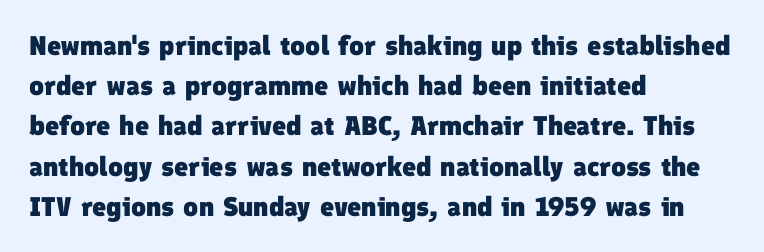
{"bold": "yes", "underline": "no", "align": "left", "line_spacing": "normal", "line_spacing_ratio": 1.49, "letter_spacing": "normal", "letter_spacing_em": 0.0, "glyph_px": 27}
